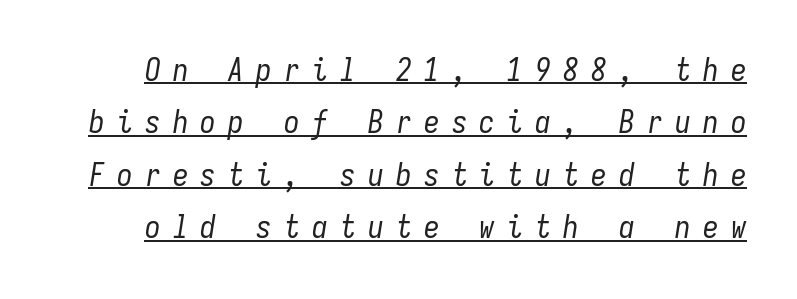
Q: Is the text bold? A: No.
Q: Is the text italic (slanted)? A: Yes, it leans right by about 9 degrees.
Q: Is the text underlined? A: Yes.
Q: Is the spacing between letters normal or unusually wide? A: Unusually wide.
Q: Is the spacing between lines tight, normal or loose? A: Normal.
Q: Width (condensed, normal, or wide)? A: Condensed.
Q: Stroke contrast? A: Low.
Q: x-height? A: Medium.
Q: Monospaced? A: Yes.
